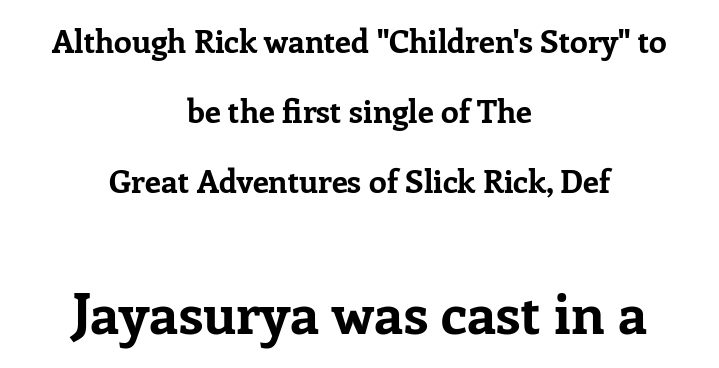
Q: Is the text bold? A: Yes.
Q: Is the text italic (slanted)? A: No, it is upright.
Q: Is the typeface a serif or a sans-serif typeface? A: Serif.
Q: Is the text underlined? A: No.
Q: How is the paragraph aligned? A: Centered.
Q: Is the spacing between letters normal or unusually wide? A: Normal.
Q: Is the spacing between lines tight, normal or loose? A: Loose.
Q: Which block of text is set in a larger size, the first (top) or the second (bottom)? A: The second (bottom) one.
Q: Width (condensed, normal, or wide)? A: Normal.
Q: Stroke contrast? A: Low.
Q: x-height? A: Medium.
Q: Monospaced? A: No.
